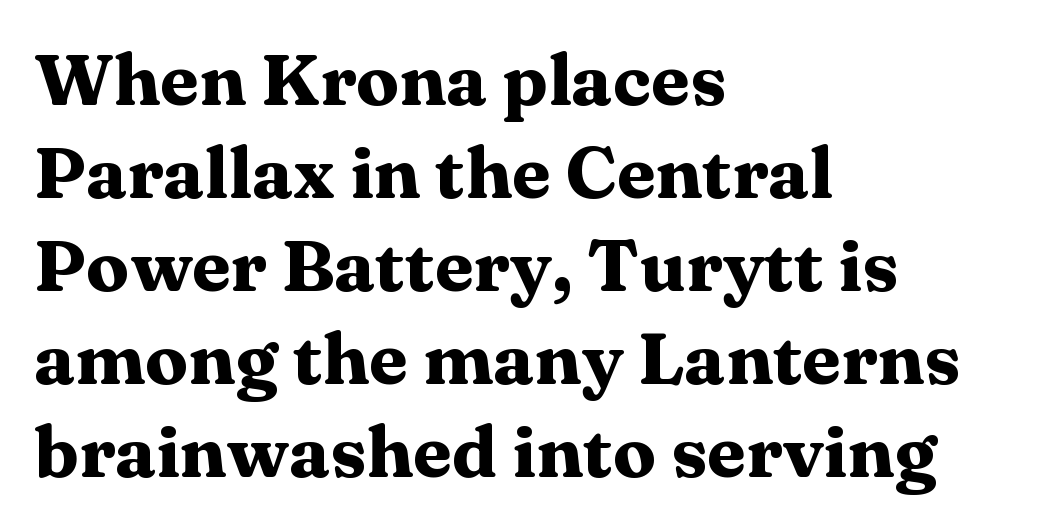
The image shows 72 px heavy, wide serif type, upright; set left-aligned, normal line spacing (1.29x), normal letter spacing, not underlined; medium stroke contrast and a medium x-height.
